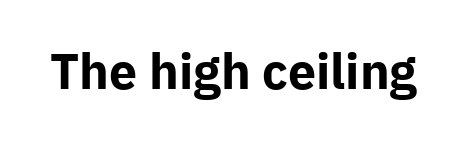
Q: Is the text bold? A: Yes.
Q: Is the text italic (slanted)? A: No, it is upright.
Q: Is the typeface a serif or a sans-serif typeface? A: Sans-serif.
Q: Is the text underlined? A: No.
Q: Is the spacing between letters normal or unusually wide? A: Normal.
Q: Width (condensed, normal, or wide)? A: Normal.
Q: Stroke contrast? A: Low.
Q: x-height? A: Medium.
Q: Monospaced? A: No.
